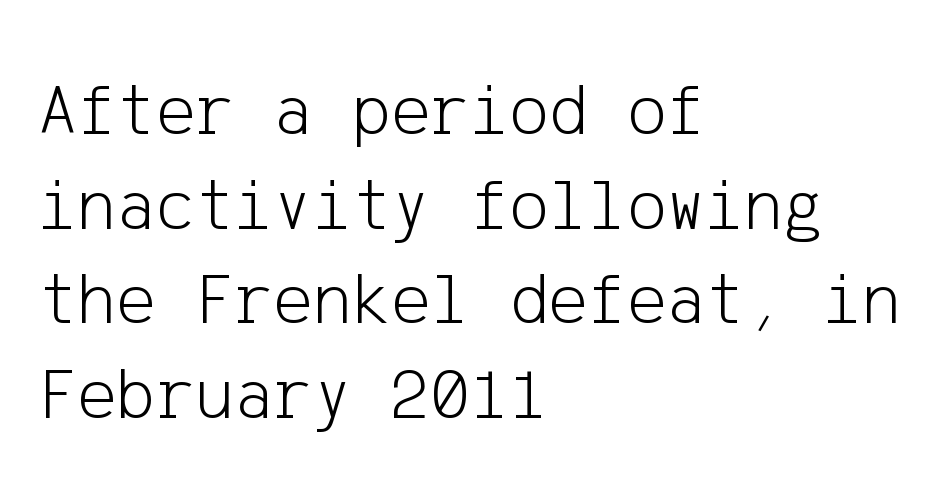
Q: Is the text bold? A: No.
Q: Is the text italic (slanted)? A: No, it is upright.
Q: Is the typeface a serif or a sans-serif typeface? A: Sans-serif.
Q: Is the text underlined? A: No.
Q: How is the paragraph aligned? A: Left-aligned.
Q: Is the spacing between letters normal or unusually wide? A: Normal.
Q: Is the spacing between lines tight, normal or loose? A: Normal.
Q: Width (condensed, normal, or wide)? A: Normal.
Q: Stroke contrast? A: Low.
Q: x-height? A: Medium.
